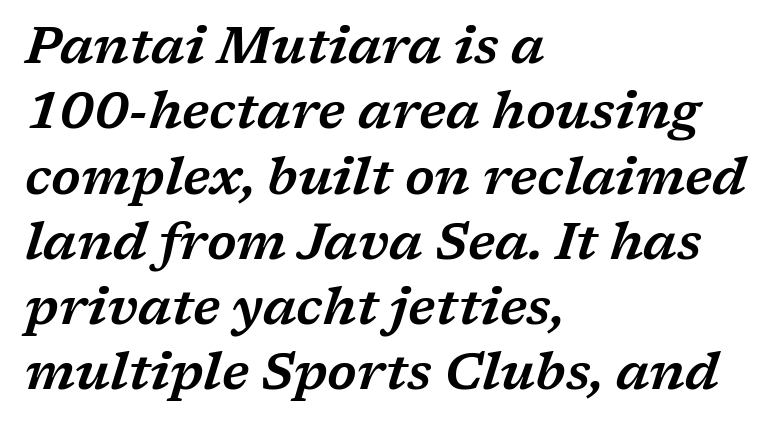
Q: Is the text italic (slanted)? A: Yes, it leans right by about 17 degrees.
Q: Is the typeface a serif or a sans-serif typeface? A: Serif.
Q: Is the text underlined? A: No.
Q: How is the paragraph aligned? A: Left-aligned.
Q: Is the spacing between letters normal or unusually wide? A: Normal.
Q: Is the spacing between lines tight, normal or loose? A: Normal.
Q: Width (condensed, normal, or wide)? A: Wide.
Q: Stroke contrast? A: Low.
Q: x-height? A: Medium.
Q: Monospaced? A: No.
